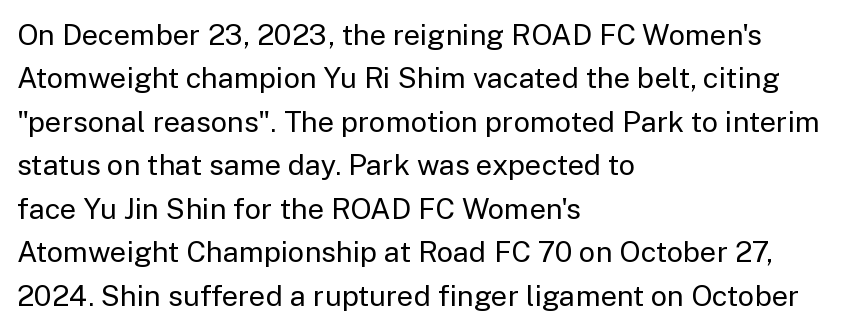
Descender tails drop into unmarked territory. This sample uses an upright cut, with every glyph sitting square on the baseline. These lines keep a tight, regular rhythm from letter to letter. Left-aligned paragraph, ragged on the right. These glyphs show unthickened strokes, regular width or finer. Check where the strokes stop: nothing finishes them off — pure sans.
